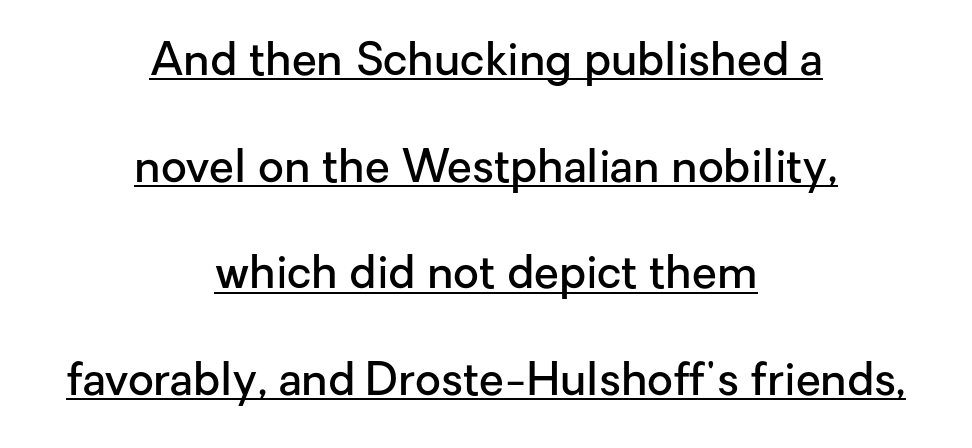
{"serif": "no", "italic": "no", "bold": "semi", "weight": "semibold", "width": "normal", "stroke_contrast": "low", "x_height": "medium", "monospaced": "no", "underline": "yes", "align": "center", "line_spacing": "loose", "line_spacing_ratio": 2.37, "letter_spacing": "normal", "letter_spacing_em": 0.0, "glyph_px": 45}
